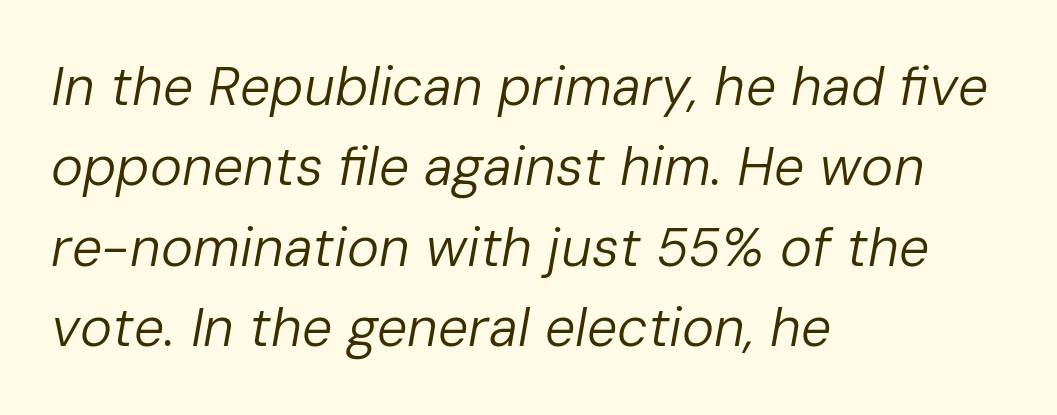
Left-aligned paragraph, ragged on the right. Caption: face not bold, strokes unweighted. Descenders are the only things crossing below the line. The rendering uses natural spacing where letterforms have individual widths.
